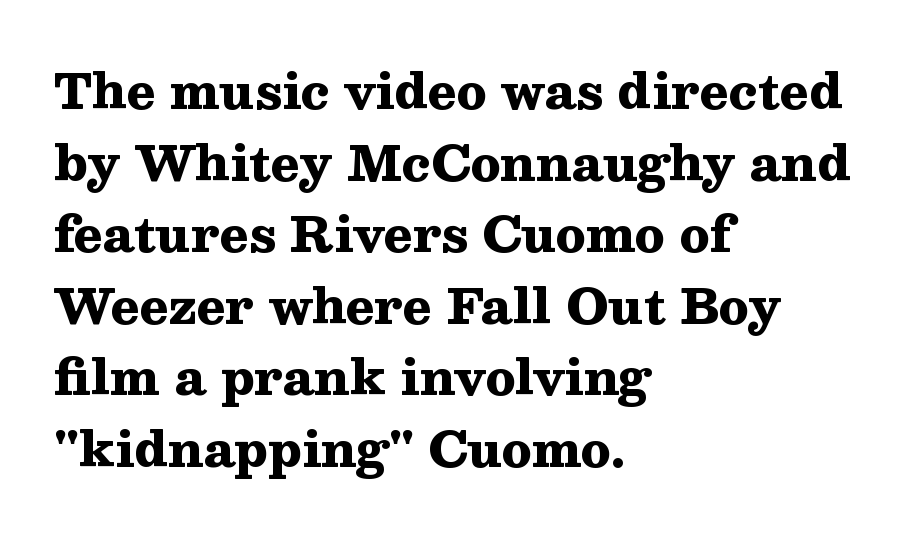
{"serif": "yes", "italic": "no", "bold": "yes", "weight": "heavy", "width": "wide", "stroke_contrast": "medium", "x_height": "medium", "monospaced": "no", "underline": "no", "align": "left", "line_spacing": "normal", "line_spacing_ratio": 1.49, "letter_spacing": "normal", "letter_spacing_em": 0.0, "glyph_px": 48}
